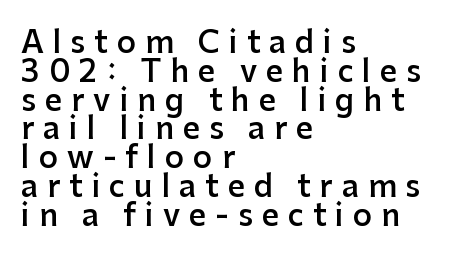
{"serif": "no", "italic": "no", "bold": "semi", "weight": "semibold", "width": "normal", "stroke_contrast": "low", "x_height": "medium", "monospaced": "no", "underline": "no", "align": "left", "line_spacing": "tight", "line_spacing_ratio": 0.96, "letter_spacing": "wide", "letter_spacing_em": 0.3, "glyph_px": 30}
